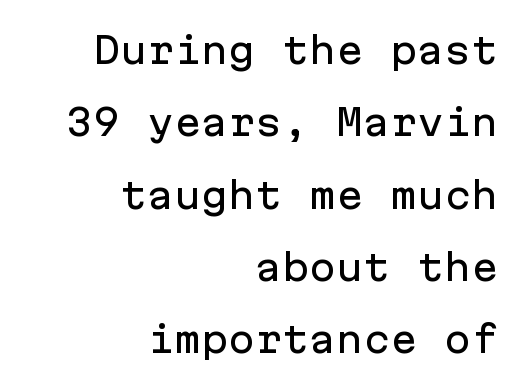
The lines are spread far apart with generous leading. Font category for this specimen: sans-serif. Here the designer chose a console-style face with uniform glyph widths. Where is the straight margin? On the right. The specimen reads as upright at a glance. Short note: letters normally spaced.
